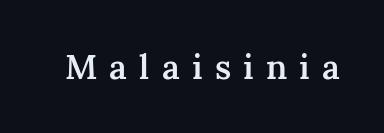
{"serif": "yes", "italic": "no", "bold": "semi", "weight": "semibold", "width": "normal", "stroke_contrast": "medium", "x_height": "medium", "monospaced": "no", "underline": "no", "letter_spacing": "wide", "letter_spacing_em": 0.36, "glyph_px": 34}
